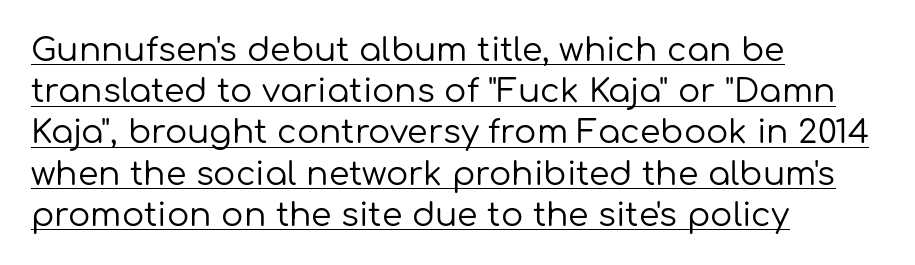
Horizontal bands of white between lines are of average thickness. Here the designer chose a conventional face with non-uniform glyph widths. The text was rendered using a sans face with plain stroke endings. A roman cut, with each character standing at attention.
